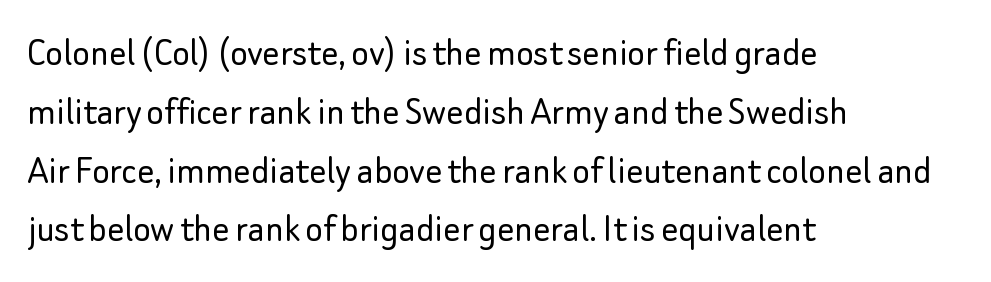
The image shows 42 px light sans-serif type, upright; set left-aligned, normal line spacing (1.4x), normal letter spacing, not underlined; low stroke contrast and a small x-height.
